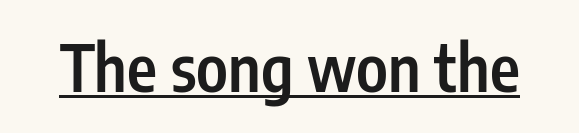
{"serif": "no", "italic": "no", "bold": "semi", "weight": "semibold", "width": "condensed", "stroke_contrast": "low", "x_height": "medium", "monospaced": "no", "underline": "yes", "letter_spacing": "normal", "letter_spacing_em": 0.0, "glyph_px": 64}
